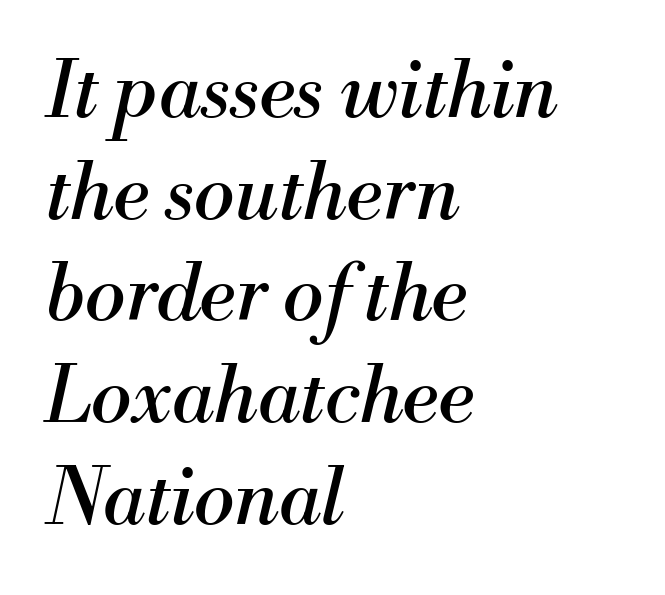
Q: Is the text bold? A: No.
Q: Is the text italic (slanted)? A: Yes, it leans right by about 13 degrees.
Q: Is the typeface a serif or a sans-serif typeface? A: Serif.
Q: Is the text underlined? A: No.
Q: How is the paragraph aligned? A: Left-aligned.
Q: Is the spacing between letters normal or unusually wide? A: Normal.
Q: Is the spacing between lines tight, normal or loose? A: Normal.
Q: Width (condensed, normal, or wide)? A: Normal.
Q: Stroke contrast? A: Medium.
Q: x-height? A: Small.
Q: Monospaced? A: No.
